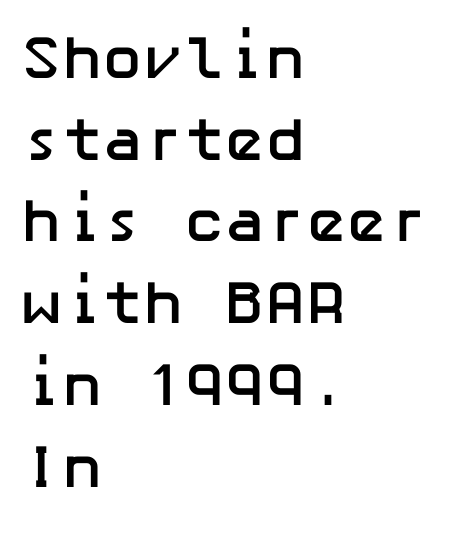
{"serif": "no", "italic": "no", "bold": "yes", "weight": "semibold", "width": "normal", "stroke_contrast": "low", "x_height": "medium", "underline": "no", "align": "left", "line_spacing": "normal", "line_spacing_ratio": 1.34, "letter_spacing": "normal", "letter_spacing_em": 0.0, "glyph_px": 61}
